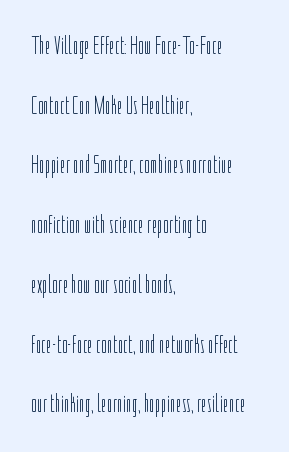
Q: Is the text bold? A: No.
Q: Is the text italic (slanted)? A: No, it is upright.
Q: Is the text underlined? A: No.
Q: How is the paragraph aligned? A: Left-aligned.
Q: Is the spacing between letters normal or unusually wide? A: Normal.
Q: Is the spacing between lines tight, normal or loose? A: Loose.
